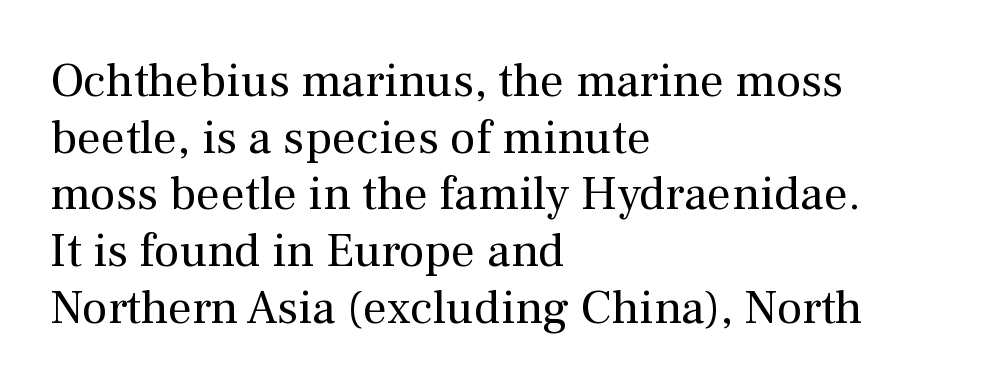
Short note: letters normally spaced. The text block is weighted toward the left margin, trailing off unevenly rightward. The font sits on the lighter half of the weight spectrum, regular included. Rendered with straight, roman letterforms. The face used here is proportionally spaced, like ordinary book or web type.
